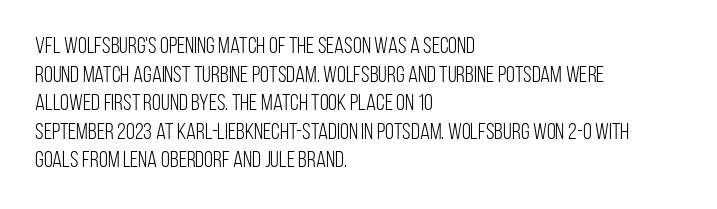
Q: Is the text bold? A: No.
Q: Is the text italic (slanted)? A: No, it is upright.
Q: Is the text underlined? A: No.
Q: How is the paragraph aligned? A: Left-aligned.
Q: Is the spacing between letters normal or unusually wide? A: Normal.
